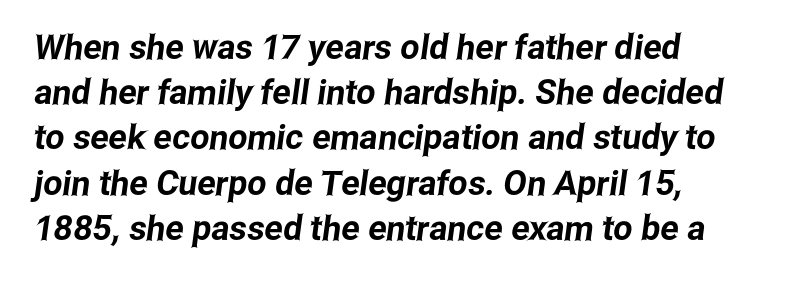
{"serif": "no", "width": "condensed", "stroke_contrast": "low", "x_height": "medium", "monospaced": "no", "underline": "no", "align": "left", "line_spacing": "normal", "line_spacing_ratio": 1.33, "letter_spacing": "normal", "letter_spacing_em": 0.0, "glyph_px": 34}
